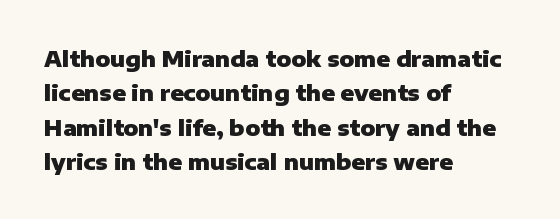
Upright lettering throughout. Just letters on the line, the space beneath them empty. The vertical gap from one line to the next is medium. Strong, thick strokes mark this as bold type. Short and long lines alike share a common starting point at left.
